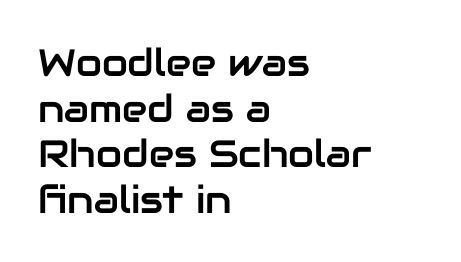
Q: Is the text italic (slanted)? A: No, it is upright.
Q: Is the typeface a serif or a sans-serif typeface? A: Sans-serif.
Q: Is the text underlined? A: No.
Q: How is the paragraph aligned? A: Left-aligned.
Q: Is the spacing between letters normal or unusually wide? A: Normal.
Q: Width (condensed, normal, or wide)? A: Normal.
Q: Stroke contrast? A: Low.
Q: x-height? A: Medium.
Q: Monospaced? A: No.
